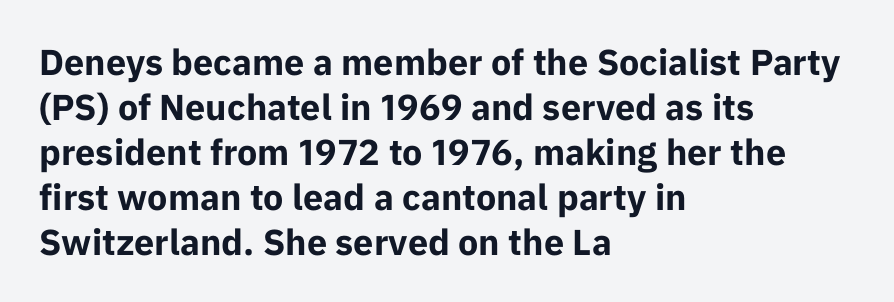
The image shows 36 px bold sans-serif type, upright; set left-aligned, normal line spacing (1.25x), normal letter spacing, not underlined; low stroke contrast and a medium x-height.
